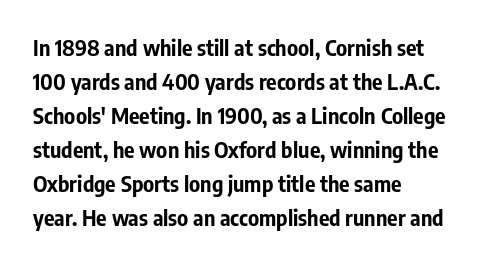
Q: Is the text bold? A: Yes.
Q: Is the text italic (slanted)? A: No, it is upright.
Q: Is the text underlined? A: No.
Q: How is the paragraph aligned? A: Left-aligned.
Q: Is the spacing between letters normal or unusually wide? A: Normal.
Q: Is the spacing between lines tight, normal or loose? A: Normal.
